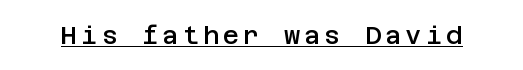
{"italic": "no", "bold": "semi", "underline": "yes", "glyph_px": 25}
